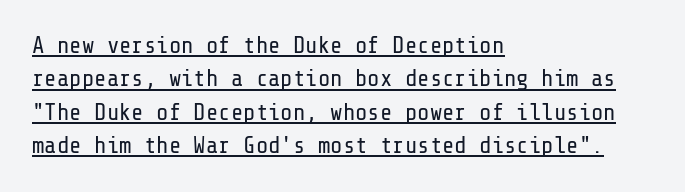
The vertical gap from one line to the next is medium. The characters are drawn with everyday or finer stroke widths. The specimen includes a rule beneath the text block's lines. The gaps between neighbouring characters are ordinary and unremarkable. These lines stack with their left ends in a neat column. This is roman type, the default non-slanted kind.
